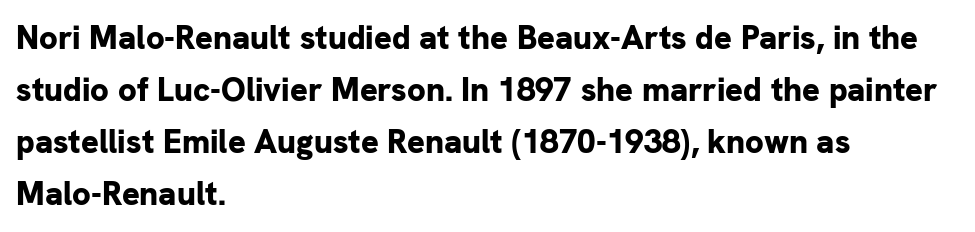
Q: Is the text bold? A: Yes.
Q: Is the text italic (slanted)? A: No, it is upright.
Q: Is the typeface a serif or a sans-serif typeface? A: Sans-serif.
Q: Is the text underlined? A: No.
Q: How is the paragraph aligned? A: Left-aligned.
Q: Is the spacing between letters normal or unusually wide? A: Normal.
Q: Is the spacing between lines tight, normal or loose? A: Normal.
Q: Width (condensed, normal, or wide)? A: Normal.
Q: Stroke contrast? A: Low.
Q: x-height? A: Medium.
Q: Monospaced? A: No.
